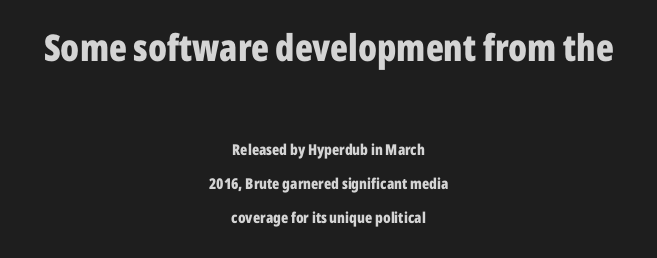
{"serif": "no", "italic": "no", "bold": "yes", "weight": "bold", "width": "condensed", "stroke_contrast": "low", "x_height": "medium", "monospaced": "no", "underline": "no", "align": "center", "line_spacing": "loose", "line_spacing_ratio": 2.28, "letter_spacing": "normal", "letter_spacing_em": 0.0, "larger_block": "first", "size_ratio": 2.47, "glyph_px": 37}
